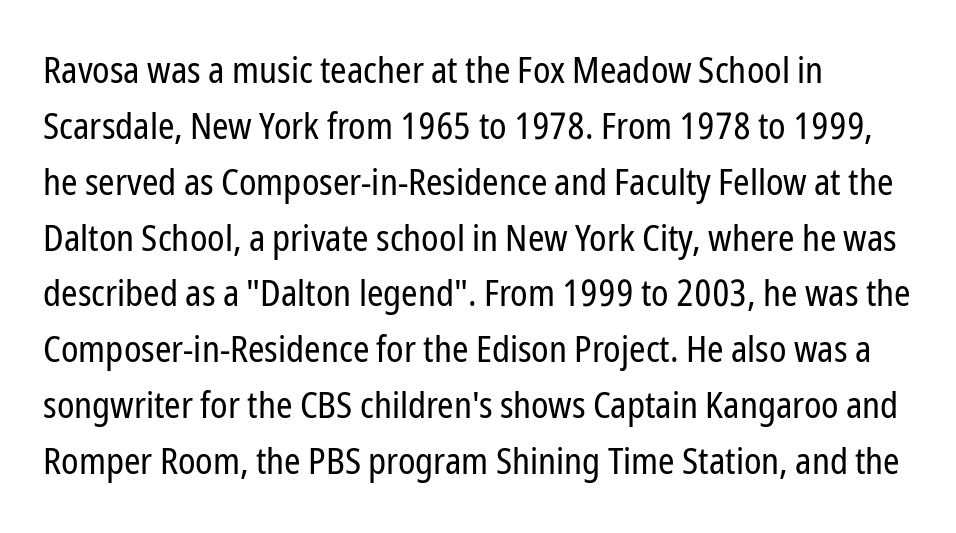
Beneath every word, the page is bare. Interline gaps are of average width in this sample. The face used here is proportionally spaced, like ordinary book or web type. A sans-serif font was chosen for this passage. The rendering keeps characters at their native spacing. The strokes carry an ordinary text weight at most.
